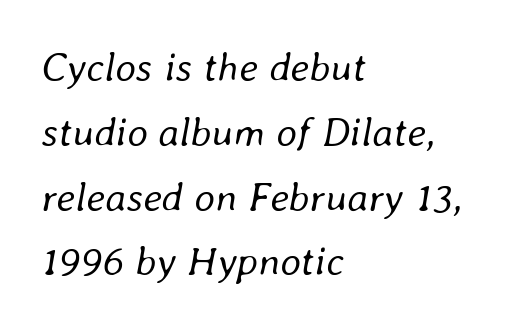
The image shows 41 px regular-weight type, italic (leaning right); set left-aligned, normal line spacing (1.58x), normal letter spacing, not underlined; low stroke contrast and a medium x-height.
